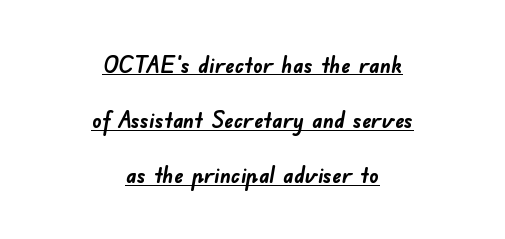
Line starts and ends both wander, symmetrically. Letter spacing: default. The passage shown is underscored from start to finish. The letters are bold, with thick, heavy strokes. The vertical gap from one line to the next is large.
